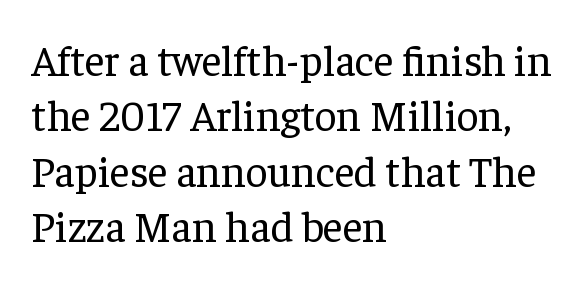
Q: Is the text bold? A: No.
Q: Is the text italic (slanted)? A: No, it is upright.
Q: Is the typeface a serif or a sans-serif typeface? A: Serif.
Q: Is the text underlined? A: No.
Q: How is the paragraph aligned? A: Left-aligned.
Q: Is the spacing between letters normal or unusually wide? A: Normal.
Q: Is the spacing between lines tight, normal or loose? A: Normal.
Q: Width (condensed, normal, or wide)? A: Normal.
Q: Stroke contrast? A: Low.
Q: x-height? A: Medium.
Q: Monospaced? A: No.
